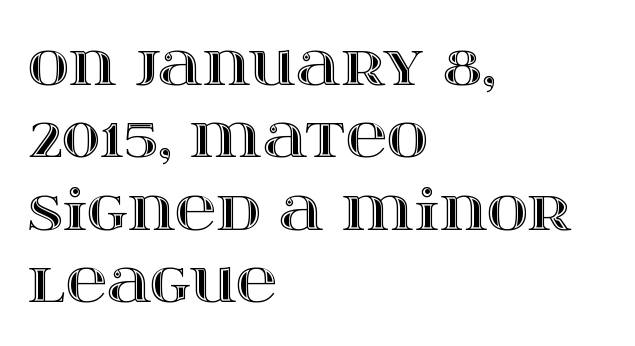
Q: Is the text italic (slanted)? A: No, it is upright.
Q: Is the text underlined? A: No.
Q: How is the paragraph aligned? A: Left-aligned.
Q: Is the spacing between letters normal or unusually wide? A: Normal.
Q: Is the spacing between lines tight, normal or loose? A: Normal.
Q: Width (condensed, normal, or wide)? A: Wide.
Q: x-height? A: Large.
Q: Monospaced? A: No.
